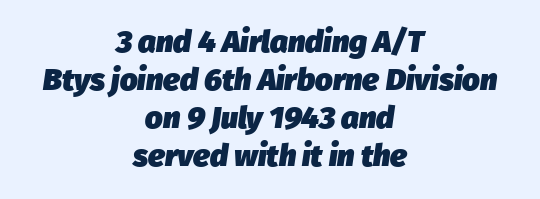
{"italic": "yes", "lean": "right", "slant_degrees": 8, "bold": "yes", "weight": "heavy", "width": "normal", "stroke_contrast": "low", "x_height": "medium", "monospaced": "no", "underline": "no", "align": "center", "line_spacing_ratio": 1.23, "letter_spacing": "normal", "letter_spacing_em": 0.0, "glyph_px": 31}
